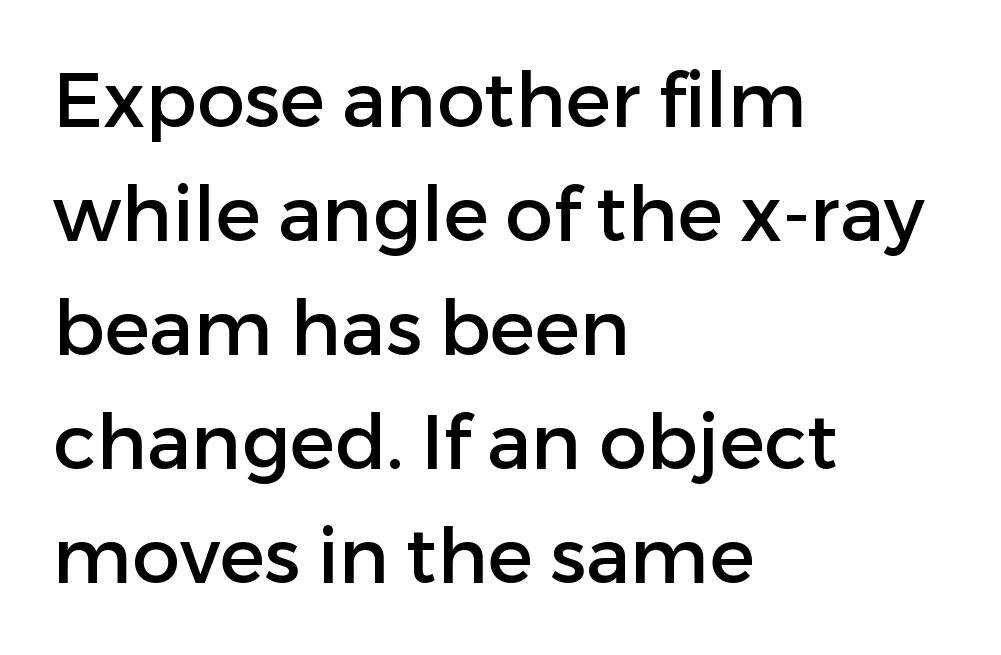
These lines are rendered in a variable-pitch font. Compared with typical paragraphs, the rows here are spaced about the same. Nobody drew a line under any word here. You can tell it's not italic because the verticals are truly vertical.
